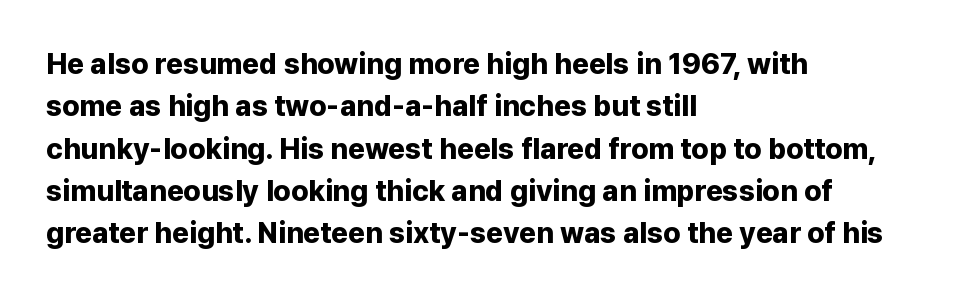
{"serif": "no", "italic": "no", "bold": "yes", "weight": "bold", "width": "normal", "stroke_contrast": "low", "x_height": "medium", "monospaced": "no", "underline": "no", "align": "left", "line_spacing": "normal", "line_spacing_ratio": 1.46, "letter_spacing": "normal", "letter_spacing_em": 0.0, "glyph_px": 29}
